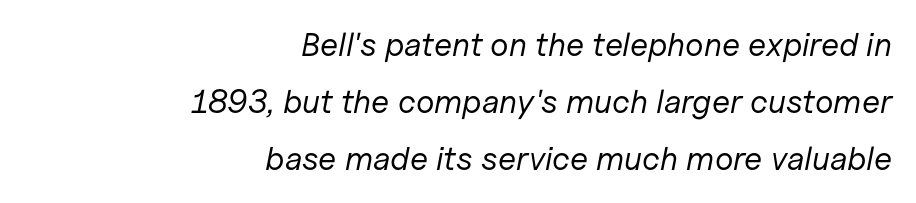
Q: Is the text bold? A: No.
Q: Is the text italic (slanted)? A: Yes, it leans right by about 11 degrees.
Q: Is the text underlined? A: No.
Q: How is the paragraph aligned? A: Right-aligned.
Q: Is the spacing between letters normal or unusually wide? A: Normal.
Q: Width (condensed, normal, or wide)? A: Normal.
Q: Stroke contrast? A: Low.
Q: x-height? A: Medium.
Q: Monospaced? A: No.
